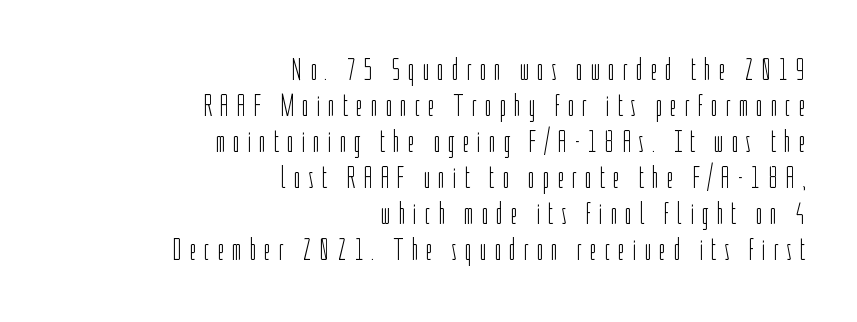
The image shows 31 px light, condensed sans-serif type, upright; set right-aligned, line spacing 1.16x, unusually wide letter spacing (+0.24 em), not underlined; low stroke contrast and a medium x-height.
